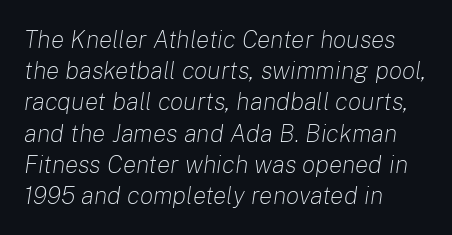
{"italic": "yes", "lean": "right", "slant_degrees": 8, "bold": "no", "underline": "no", "align": "left", "line_spacing": "normal", "line_spacing_ratio": 1.25, "letter_spacing": "normal", "letter_spacing_em": 0.0, "glyph_px": 25}
